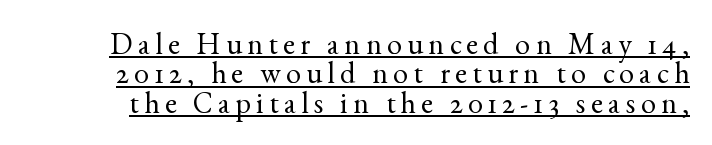
Q: Is the text bold? A: No.
Q: Is the text italic (slanted)? A: No, it is upright.
Q: Is the typeface a serif or a sans-serif typeface? A: Serif.
Q: Is the text underlined? A: Yes.
Q: Is the spacing between lines tight, normal or loose? A: Tight.
Q: Width (condensed, normal, or wide)? A: Normal.
Q: x-height? A: Small.
Q: Monospaced? A: No.
